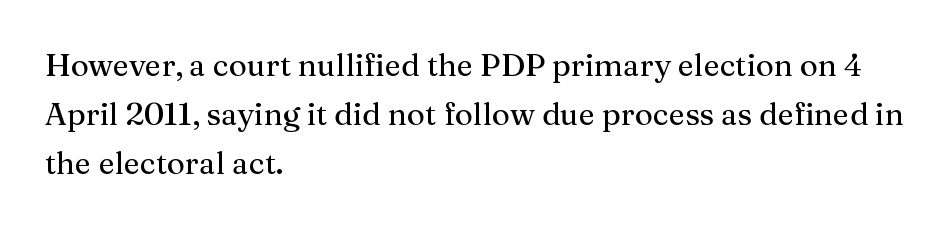
The image shows 31 px serif type, upright; set left-aligned, normal line spacing (1.58x), normal letter spacing, not underlined; medium stroke contrast and a medium x-height.
